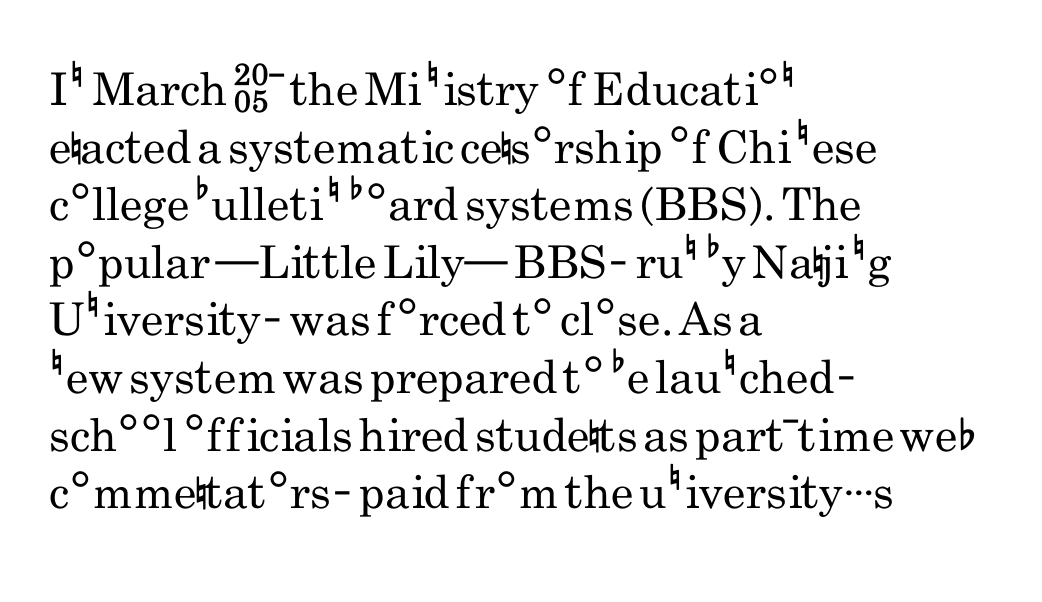
Teacher's note: observe the even left margin — that is flush-left alignment. A clean baseline with only descenders dipping below it. Notice how descenders clear the ascenders below comfortably — that's standard leading. Weight: in the light-to-regular range. Grotesque or geometric, the face here clearly has no serifs. This sample has the flowing, uneven cadence of proportional lettering.
